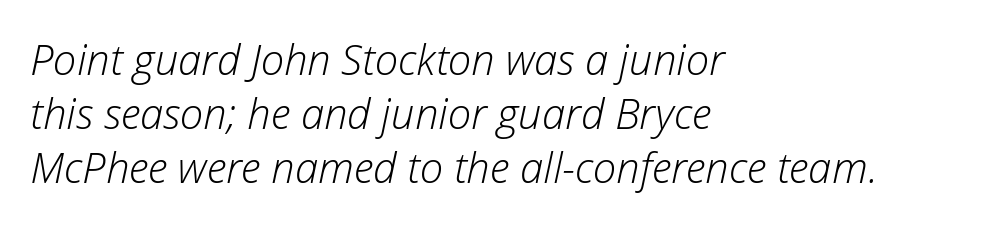
Tall strokes in this sample are angled rather than plumb. Weight: not bold — regular or lighter. Is the block centered? No — it sits flush against the left margin. The rendering uses a moderate line-height, typical for paragraphs.
